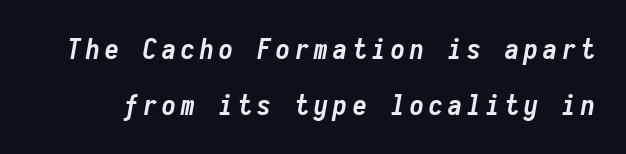
The image shows 28 px semibold, condensed type, italic (leaning right), monospaced; set loose line spacing (2.0x), not underlined; low stroke contrast and a medium x-height.
